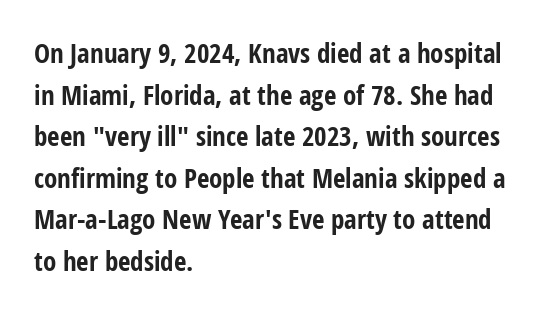
This sample keeps an unexceptional amount of space between lines. Which margin do the lines hug? The left one — the right edge is uneven. The specimen omits any rule beneath the text block's lines. Students, note that the glyphs here touch the page at normal intervals. This is heavy type, rendered in bold.
